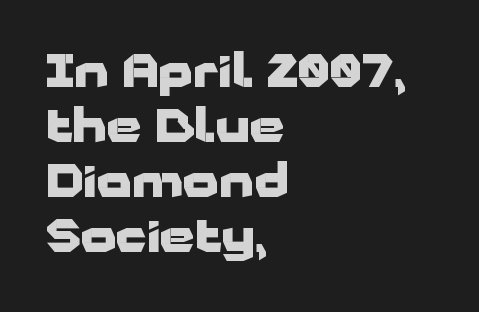
The image shows 45 px heavy, wide sans-serif type, upright; set left-aligned, line spacing 1.22x, normal letter spacing, not underlined; low stroke contrast and a medium x-height.
